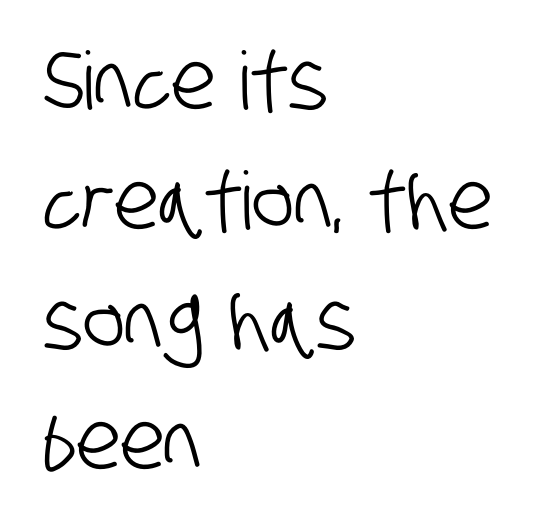
The image shows 80 px condensed sans-serif type; set left-aligned, normal line spacing (1.5x), normal letter spacing, not underlined; low stroke contrast and a large x-height.
